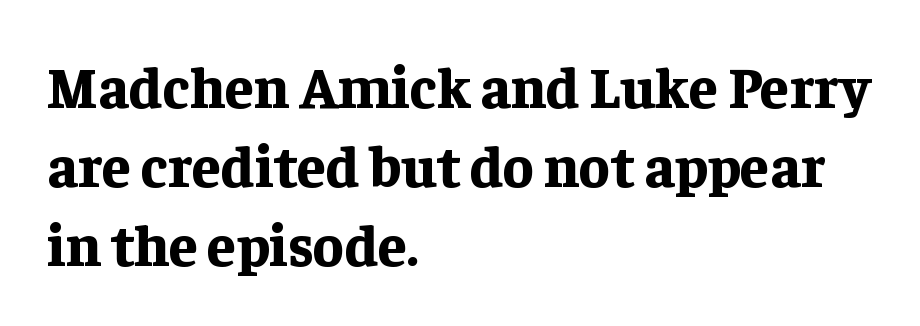
The gap between lines stays unmarked. Varying glyph widths throughout — classic text-font behaviour. Compared with typical paragraphs, the rows here are spaced about the same. Line starts are locked; line ends wander. The type family on display is of the serif kind. Vertical strokes here are truly vertical.
